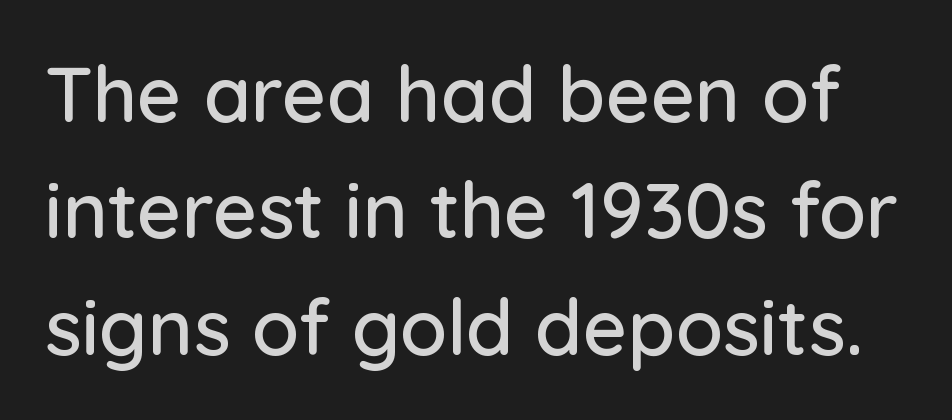
Q: Is the text italic (slanted)? A: No, it is upright.
Q: Is the typeface a serif or a sans-serif typeface? A: Sans-serif.
Q: Is the text underlined? A: No.
Q: Is the spacing between letters normal or unusually wide? A: Normal.
Q: Is the spacing between lines tight, normal or loose? A: Normal.
Q: Width (condensed, normal, or wide)? A: Normal.
Q: Stroke contrast? A: Low.
Q: x-height? A: Medium.
Q: Monospaced? A: No.
